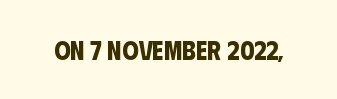
The image shows 26 px bold type; set normal letter spacing, not underlined.
